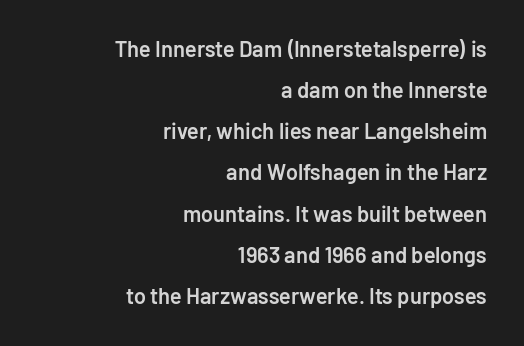
Look at the stroke-to-counter ratio: somewhat heavy, a semibold. Tracking here is standard; glyphs follow each other at the usual distance. Designer's note — italics off, roman on. Letters rest on an invisible, unmarked baseline. Short and long lines alike share a common ending point at right.
